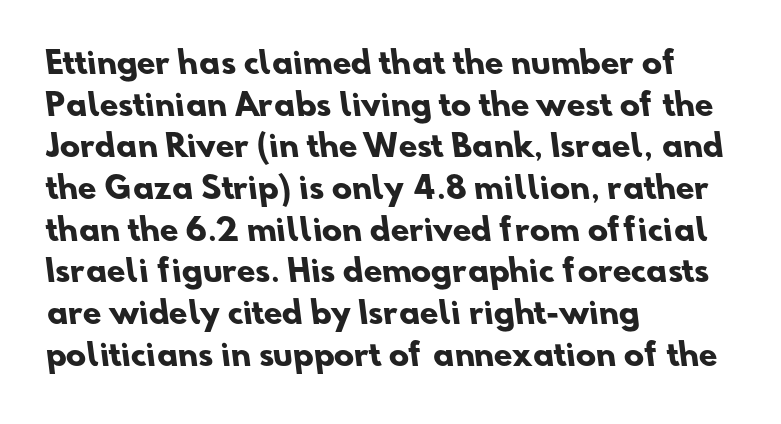
The image shows 30 px heavy sans-serif type; set left-aligned, normal line spacing (1.39x), normal letter spacing, not underlined; low stroke contrast and a small x-height.
